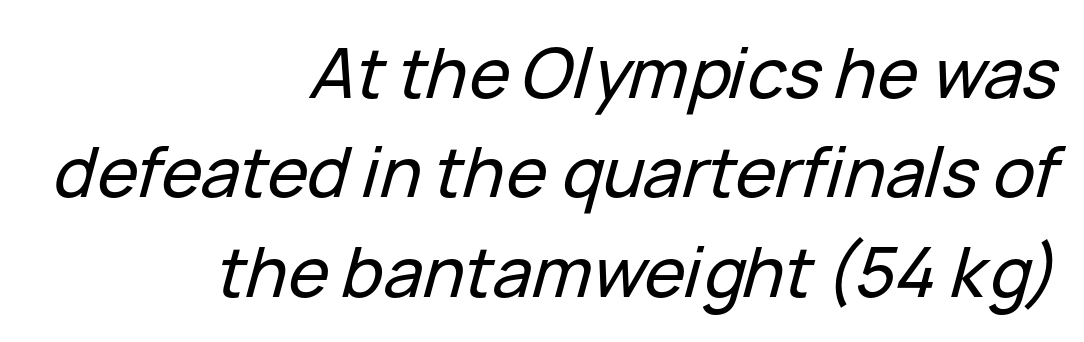
{"italic": "yes", "lean": "right", "slant_degrees": 15, "width": "normal", "stroke_contrast": "low", "x_height": "medium", "monospaced": "no", "underline": "no", "align": "right", "line_spacing": "normal", "line_spacing_ratio": 1.44, "letter_spacing": "normal", "letter_spacing_em": 0.0, "glyph_px": 69}
